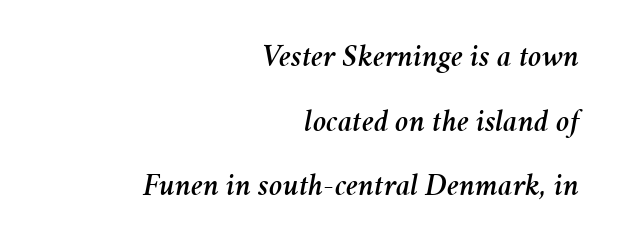
The image shows 32 px text type, italic (leaning right); set right-aligned, loose line spacing (2.02x), normal letter spacing, not underlined; medium stroke contrast and a medium x-height.
